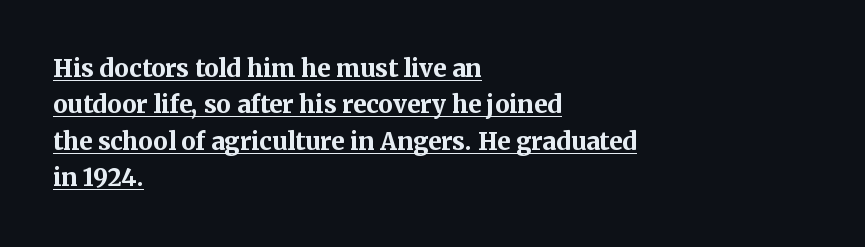
In designer terms, the underline attribute is active on this setting. Every letter is thick-stroked: bold, no question. Inter-character spacing is left at the font's built-in metrics. The ragged edge is on the right, which tells us the setting is flush left. This sample uses an upright cut, with every glyph sitting square on the baseline.
